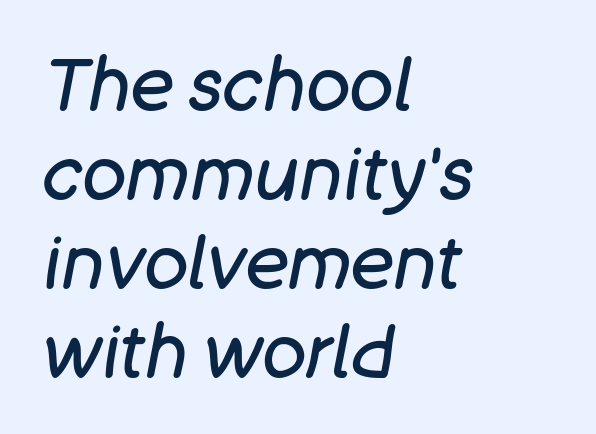
The image shows 73 px regular-weight type, italic (leaning right); set left-aligned, line spacing 1.22x, normal letter spacing, not underlined; low stroke contrast and a large x-height.
